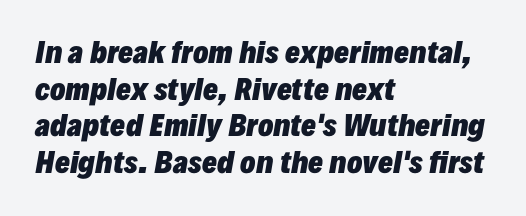
Style check: oblique. Lines of text with bare space underneath. Layout note: lines flush left. Spacing verdict: proportional, widths tailored to each character. Students, note that the glyphs here touch the page at normal intervals.
